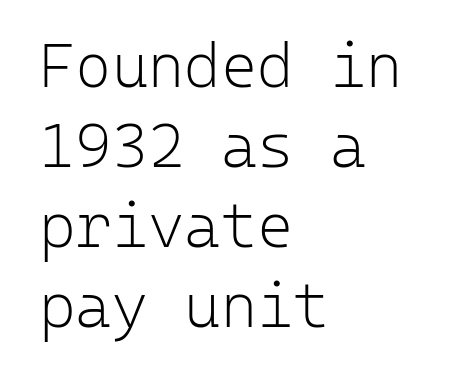
Q: Is the text bold? A: No.
Q: Is the text italic (slanted)? A: No, it is upright.
Q: Is the typeface a serif or a sans-serif typeface? A: Sans-serif.
Q: Is the text underlined? A: No.
Q: How is the paragraph aligned? A: Left-aligned.
Q: Is the spacing between letters normal or unusually wide? A: Normal.
Q: Is the spacing between lines tight, normal or loose? A: Normal.
Q: Width (condensed, normal, or wide)? A: Normal.
Q: Stroke contrast? A: Low.
Q: x-height? A: Medium.
Q: Monospaced? A: Yes.
